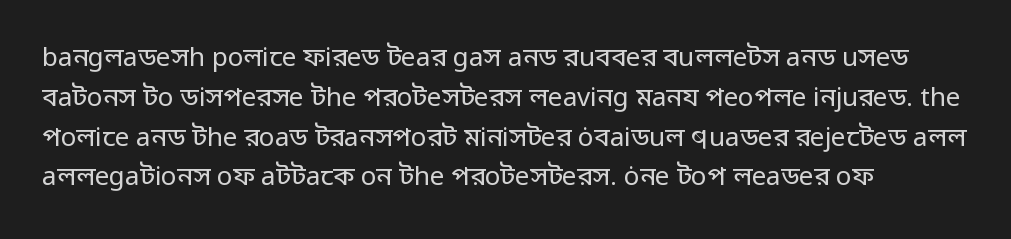
Nobody touched the tracking dial on this one. Line starts are locked; line ends wander. The block of text has a typical density, with ordinary space between rows. The glyphs are unaccompanied by any horizontal stroke below them. Notice how the stems are strictly vertical — no italics here. These glyphs show unthickened strokes, regular width or finer.
